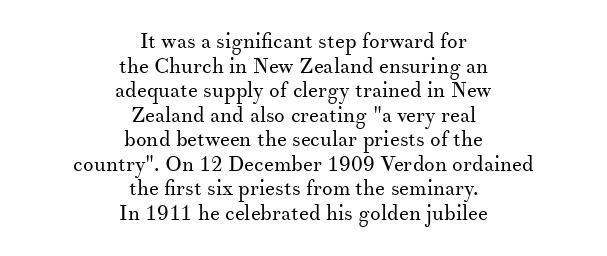
Ascenders rise straight up at ninety degrees. The rendering positions every line midway between the sides. This reads as an unemphasized weight, regular at the heaviest. Beneath every word, the page is bare.
